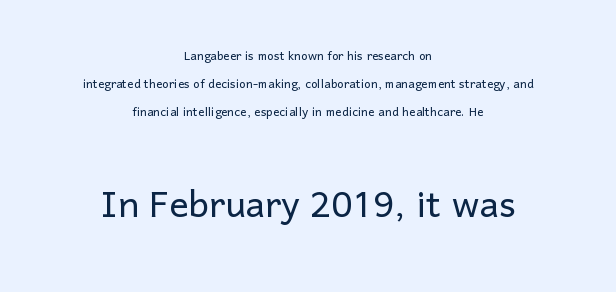
{"serif": "no", "italic": "no", "bold": "no", "weight": "light", "width": "normal", "stroke_contrast": "low", "x_height": "medium", "monospaced": "no", "underline": "no", "align": "center", "line_spacing_ratio": 1.76, "letter_spacing": "normal", "letter_spacing_em": 0.0, "larger_block": "second", "size_ratio": 3.0, "glyph_px": 48}
